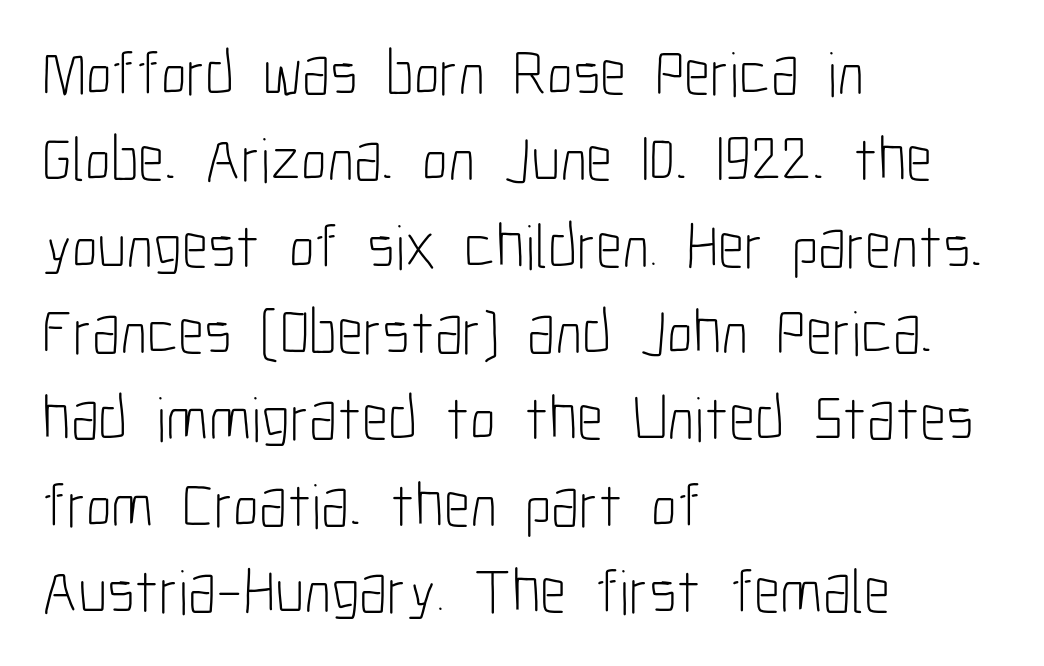
Q: Is the text bold? A: No.
Q: Is the text italic (slanted)? A: No, it is upright.
Q: Is the typeface a serif or a sans-serif typeface? A: Sans-serif.
Q: Is the text underlined? A: No.
Q: How is the paragraph aligned? A: Left-aligned.
Q: Is the spacing between letters normal or unusually wide? A: Normal.
Q: Is the spacing between lines tight, normal or loose? A: Normal.
Q: Width (condensed, normal, or wide)? A: Condensed.
Q: Stroke contrast? A: Low.
Q: x-height? A: Medium.
Q: Monospaced? A: No.
